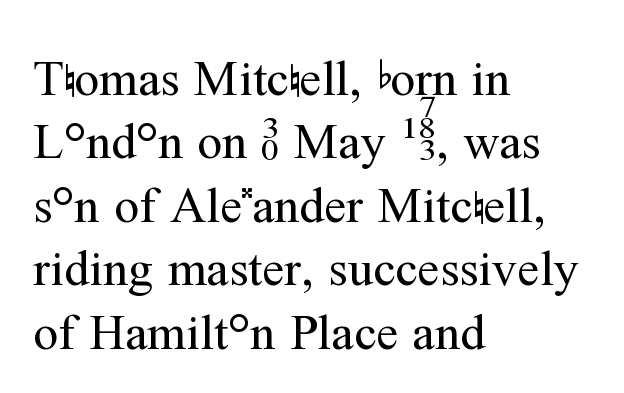
The image shows 50 px regular-weight serif type, upright; set left-aligned, normal line spacing (1.27x), normal letter spacing, not underlined; medium stroke contrast and a medium x-height.
